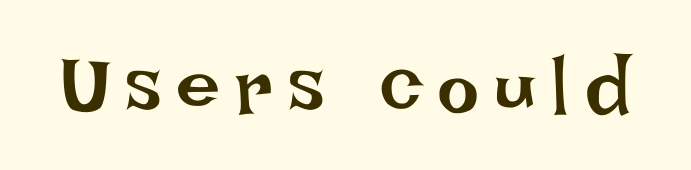
The image shows 79 px regular-weight type, upright; set not underlined; low stroke contrast and a large x-height.
